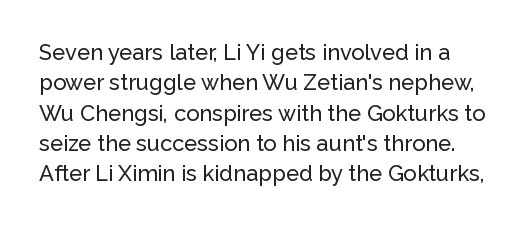
Q: Is the text italic (slanted)? A: No, it is upright.
Q: Is the text underlined? A: No.
Q: Is the spacing between letters normal or unusually wide? A: Normal.
Q: Is the spacing between lines tight, normal or loose? A: Normal.
